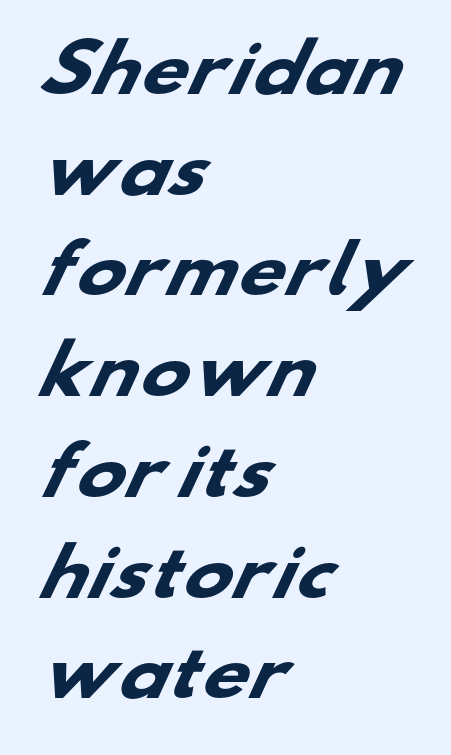
Q: Is the text bold? A: Yes.
Q: Is the typeface a serif or a sans-serif typeface? A: Sans-serif.
Q: Is the text underlined? A: No.
Q: How is the paragraph aligned? A: Left-aligned.
Q: Is the spacing between letters normal or unusually wide? A: Normal.
Q: Is the spacing between lines tight, normal or loose? A: Normal.
Q: Width (condensed, normal, or wide)? A: Wide.
Q: Stroke contrast? A: Low.
Q: x-height? A: Small.
Q: Monospaced? A: No.
